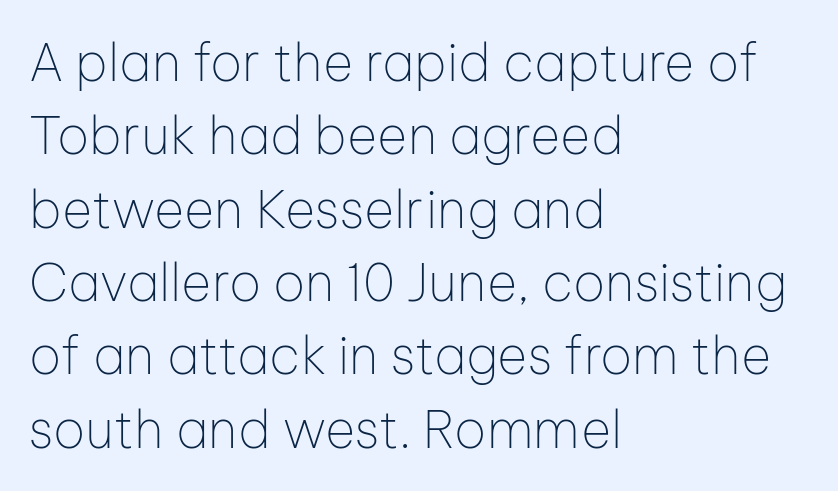
Q: Is the text bold? A: No.
Q: Is the text italic (slanted)? A: No, it is upright.
Q: Is the typeface a serif or a sans-serif typeface? A: Sans-serif.
Q: Is the text underlined? A: No.
Q: How is the paragraph aligned? A: Left-aligned.
Q: Is the spacing between letters normal or unusually wide? A: Normal.
Q: Is the spacing between lines tight, normal or loose? A: Normal.
Q: Width (condensed, normal, or wide)? A: Normal.
Q: Stroke contrast? A: Low.
Q: x-height? A: Medium.
Q: Monospaced? A: No.
